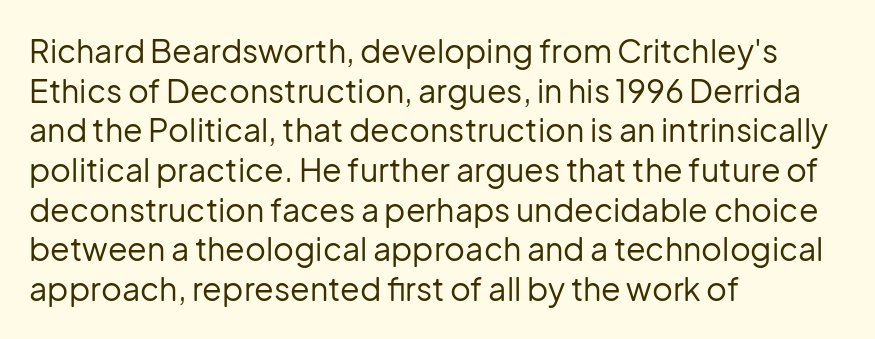
Q: Is the text bold? A: No.
Q: Is the text italic (slanted)? A: No, it is upright.
Q: Is the typeface a serif or a sans-serif typeface? A: Sans-serif.
Q: Is the text underlined? A: No.
Q: How is the paragraph aligned? A: Left-aligned.
Q: Is the spacing between letters normal or unusually wide? A: Normal.
Q: Width (condensed, normal, or wide)? A: Normal.
Q: Stroke contrast? A: Low.
Q: x-height? A: Medium.
Q: Monospaced? A: No.
